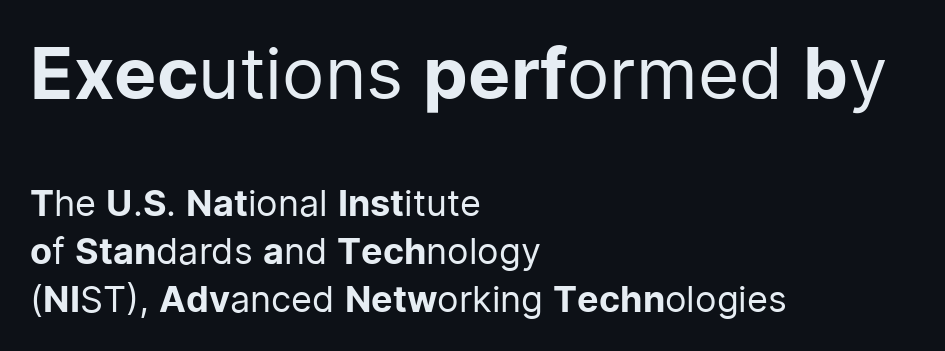
Q: Is the text bold? A: No.
Q: Is the text italic (slanted)? A: No, it is upright.
Q: Is the typeface a serif or a sans-serif typeface? A: Sans-serif.
Q: Is the text underlined? A: No.
Q: How is the paragraph aligned? A: Left-aligned.
Q: Is the spacing between letters normal or unusually wide? A: Normal.
Q: Is the spacing between lines tight, normal or loose? A: Normal.
Q: Which block of text is set in a larger size, the first (top) or the second (bottom)? A: The first (top) one.
Q: Width (condensed, normal, or wide)? A: Normal.
Q: Stroke contrast? A: Low.
Q: x-height? A: Medium.
Q: Monospaced? A: No.
